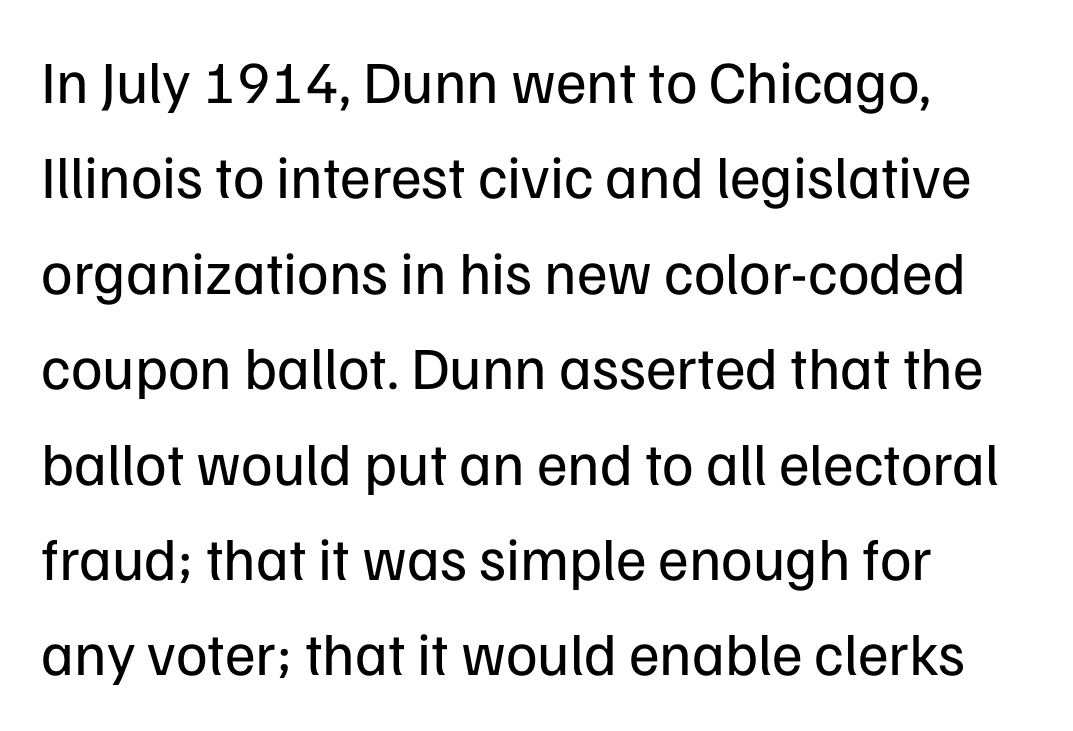
This sample is left-justified, so line endings fall wherever the words run out. Do the characters align in a grid? No, the font is proportional. Each new line begins a customary step beneath the previous one. The typeface chosen for these lines omits serifs. This sample uses plain, unmodified letter spacing. Quick note: underline off.
